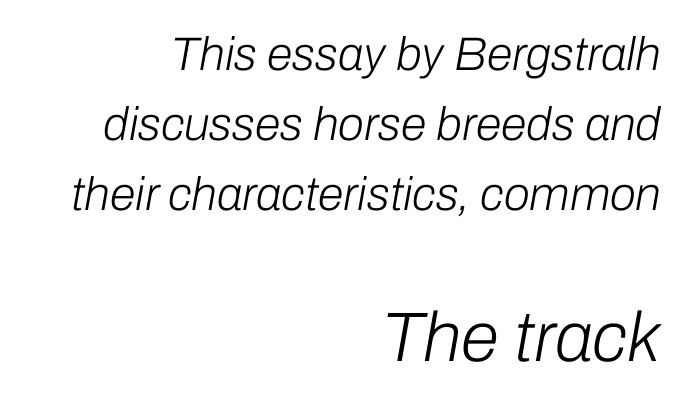
{"italic": "yes", "lean": "right", "slant_degrees": 10, "bold": "no", "weight": "light", "width": "normal", "stroke_contrast": "low", "x_height": "medium", "monospaced": "no", "underline": "no", "align": "right", "line_spacing": "normal", "line_spacing_ratio": 1.49, "letter_spacing": "normal", "letter_spacing_em": 0.0, "larger_block": "second", "size_ratio": 1.49, "glyph_px": 70}
